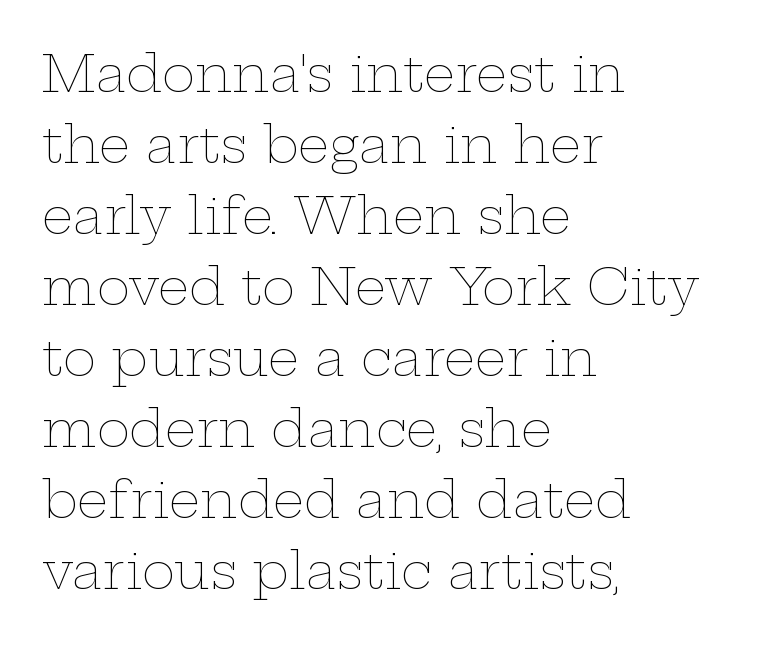
The weight would be labelled regular, book, light, or lighter still. The axis of the letterforms is exactly vertical. A typesetter would call this zero additional tracking. Underlining? Definitely not there. One glance says typical: line gaps are just what's usual. This sample has the flowing, uneven cadence of proportional lettering.
